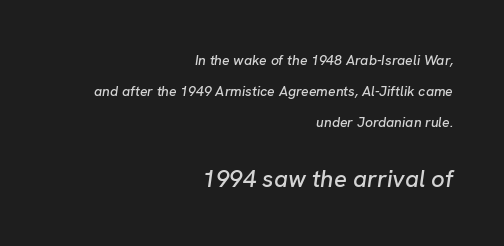
Students, observe: this is what heavily led, spacious text looks like. Unmarked baselines from the first word to the last. Glyph-to-glyph distance matches everyday printed text. Is the lower block the larger one? Yes — the lower block carries the bigger type.
